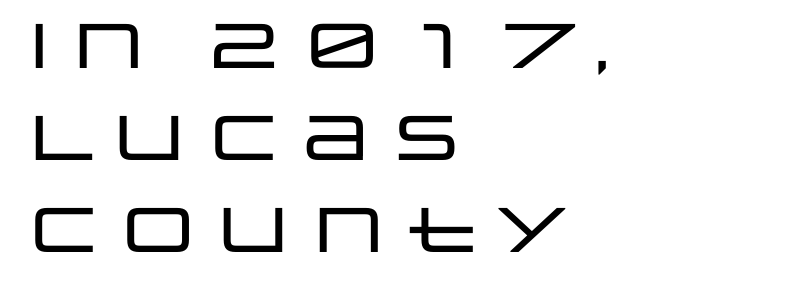
{"serif": "no", "italic": "no", "width": "wide", "stroke_contrast": "low", "x_height": "large", "monospaced": "no", "underline": "no", "align": "left", "line_spacing": "normal", "line_spacing_ratio": 1.46, "letter_spacing": "normal", "letter_spacing_em": 0.0, "glyph_px": 63}
